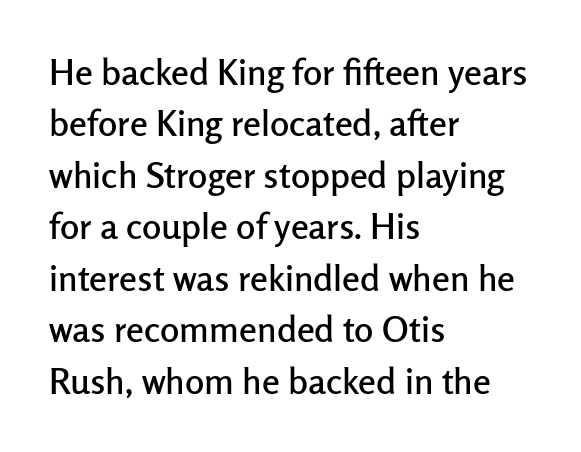
The image shows 36 px sans-serif type, upright; set left-aligned, normal line spacing (1.43x), normal letter spacing, not underlined; low stroke contrast and a medium x-height.
